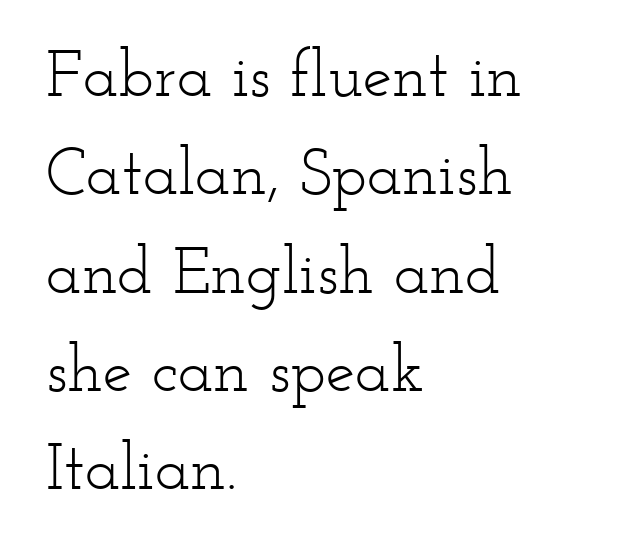
If you drew a ruler down the left edge, every line would touch it. One glance says typical: line gaps are just what's usual. Italic? Not at all — the glyphs are vertical. Ink coverage per letter is moderate at most.
